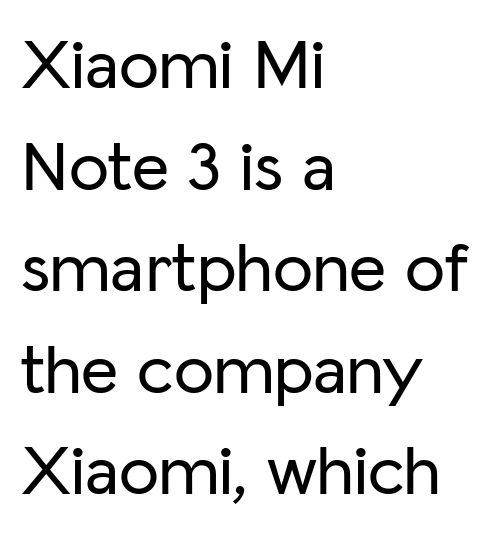
This sample uses a sans-serif face. Notice how the stems are strictly vertical — no italics here. Note the varied advance widths — an 'i' is clearly narrower than an 'm'. Look at the tracking — it's just the regular setting, nothing added.
